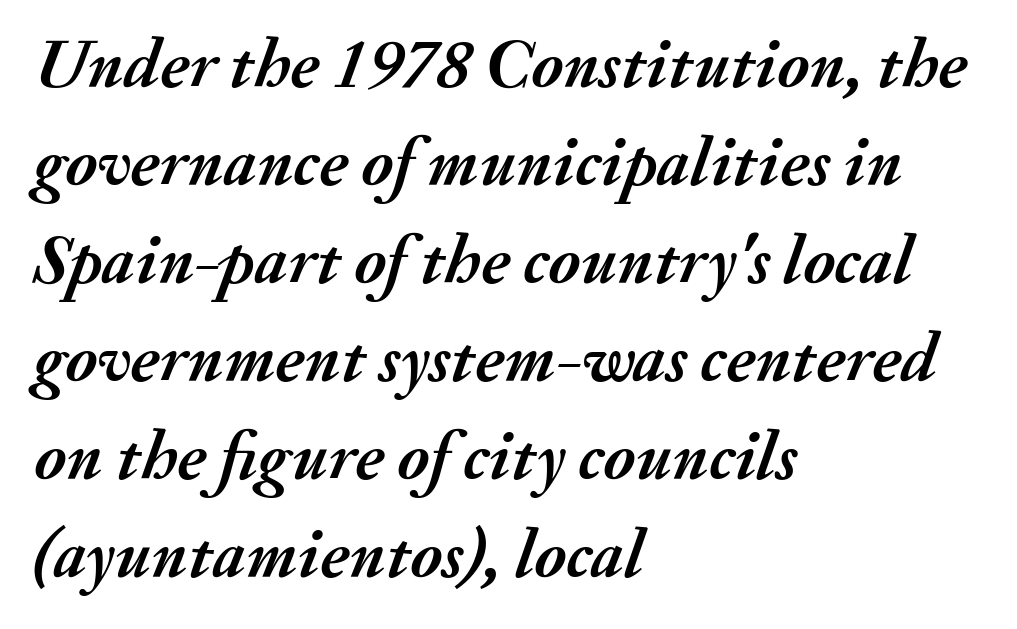
The letters advance in unequal steps, a hallmark of proportional type. A bare baseline throughout the passage. The specimen reads as italic at a glance. The passage shown has conventional tracking throughout. The characters look thick and weighty, a clear bold.
